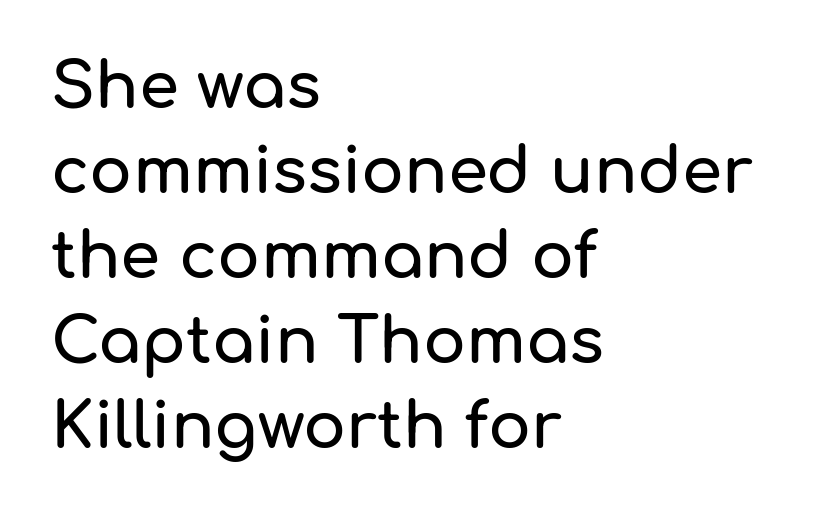
Q: Is the text italic (slanted)? A: No, it is upright.
Q: Is the typeface a serif or a sans-serif typeface? A: Sans-serif.
Q: Is the text underlined? A: No.
Q: How is the paragraph aligned? A: Left-aligned.
Q: Is the spacing between letters normal or unusually wide? A: Normal.
Q: Is the spacing between lines tight, normal or loose? A: Normal.
Q: Width (condensed, normal, or wide)? A: Normal.
Q: Stroke contrast? A: Low.
Q: x-height? A: Medium.
Q: Monospaced? A: No.
